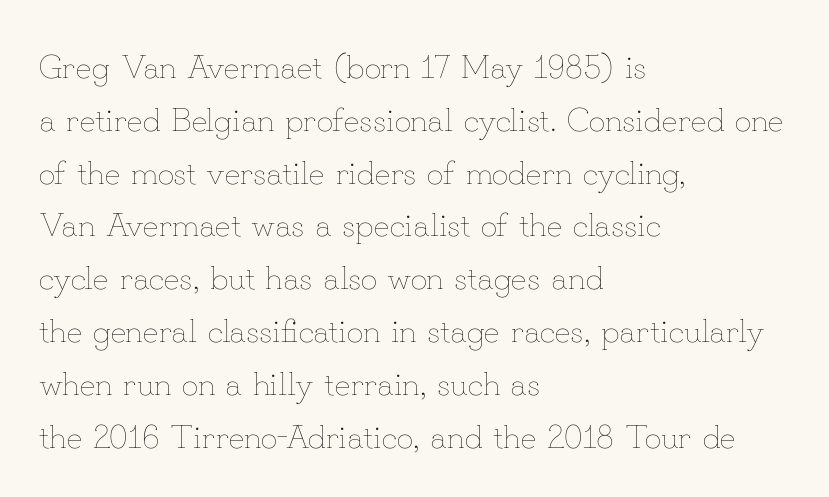
Character widths vary here, with narrow letters taking less room than wide ones. The line-height multiplier appears to be the usual default. Underlining? Definitely not there. A typesetter would call this zero additional tracking. Think standard paragraph weight, or any step lighter than that.
